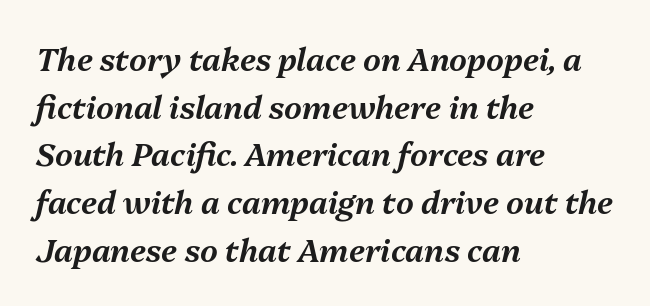
Visually the block forms a straight wall on the left and a jagged coastline on the right. Character widths vary here, with narrow letters taking less room than wide ones. Characters follow at the spacing the type designer built in. The text carries the slant typical of an italic or oblique font.
